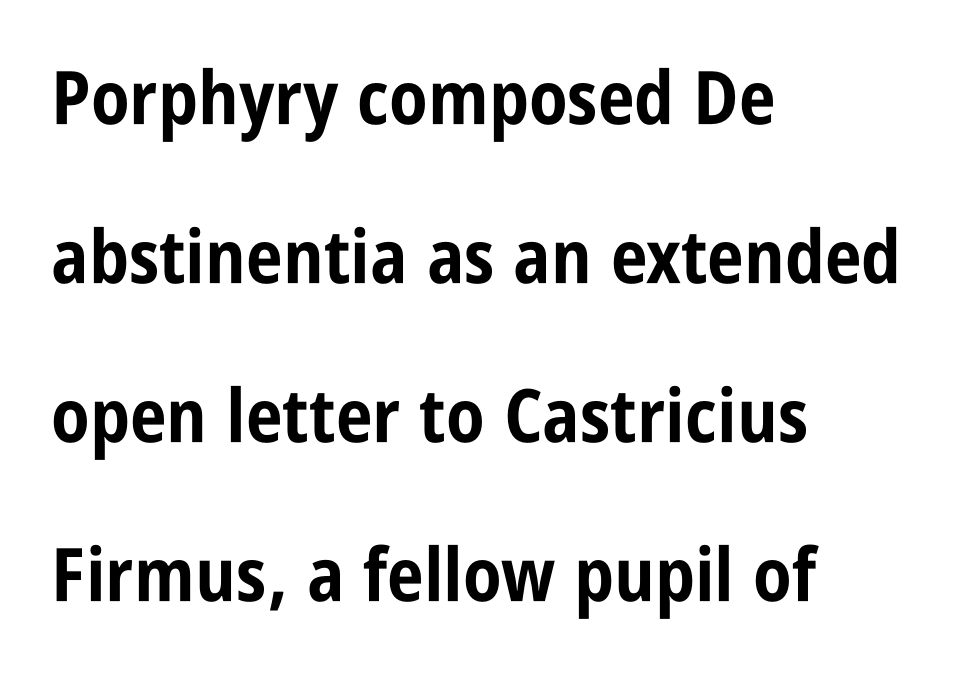
A typesetter would call this leading open, well beyond the default. Looks like regular typesetting: each glyph gets only the width it needs. Typographic density is high because the face is bold. Glance below the letters and you will spot only blank space. The type is set solid horizontally, with unmodified tracking. One-word summary of the alignment: left.
